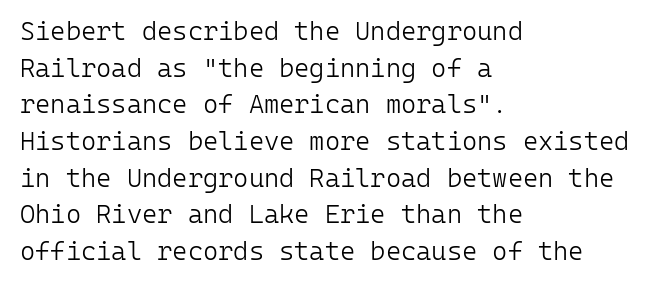
In CSS terms this would be text-align: left. The words here are not underlined. The font is comparable to plain body text, perhaps lighter. Every character sits straight up, as roman type does. The vertical gap from one line to the next is medium. Compared with typical body copy, the letter spacing here is the same.
